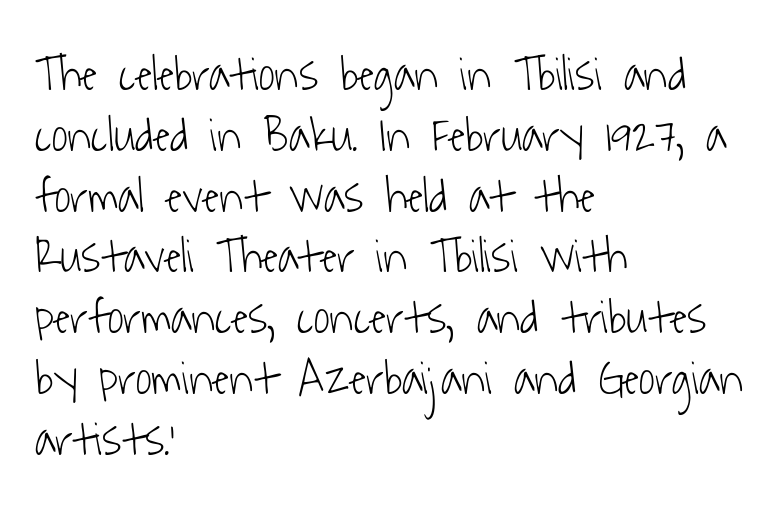
The image shows 49 px light, condensed sans-serif type; set left-aligned, line spacing 1.24x, normal letter spacing, not underlined; low stroke contrast and a medium x-height.
